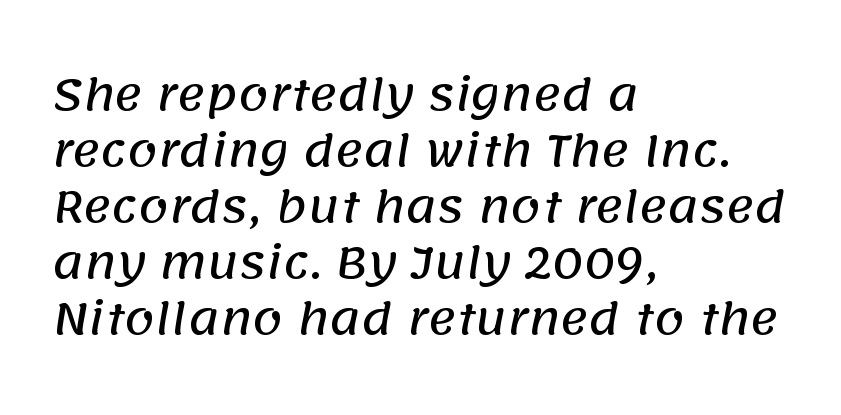
{"serif": "no", "width": "normal", "stroke_contrast": "low", "x_height": "large", "monospaced": "no", "underline": "no", "align": "left", "line_spacing": "normal", "line_spacing_ratio": 1.3, "letter_spacing": "normal", "letter_spacing_em": 0.0, "glyph_px": 43}
